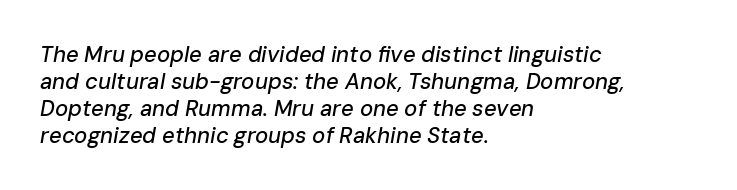
Q: Is the text italic (slanted)? A: Yes, it leans right by about 10 degrees.
Q: Is the text underlined? A: No.
Q: How is the paragraph aligned? A: Left-aligned.
Q: Is the spacing between letters normal or unusually wide? A: Normal.
